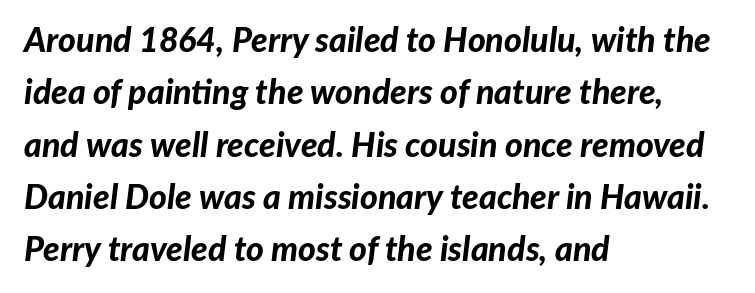
The image shows 34 px bold type, italic (leaning right); set left-aligned, normal line spacing (1.54x), normal letter spacing, not underlined; low stroke contrast and a medium x-height.
